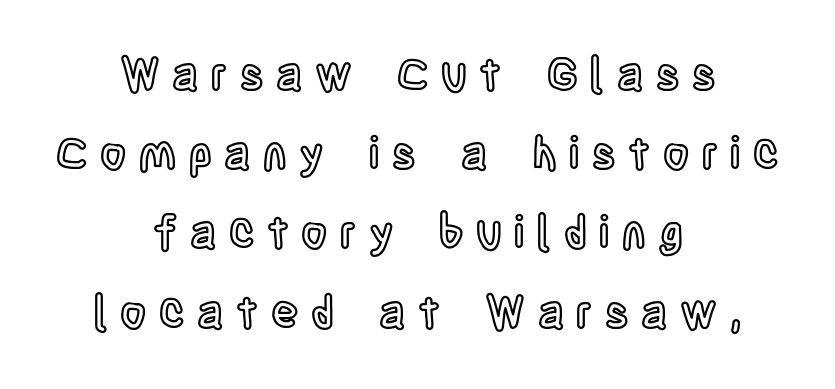
Q: Is the text italic (slanted)? A: No, it is upright.
Q: Is the text underlined? A: No.
Q: How is the paragraph aligned? A: Centered.
Q: Is the spacing between letters normal or unusually wide? A: Unusually wide.
Q: Width (condensed, normal, or wide)? A: Condensed.
Q: x-height? A: Large.
Q: Monospaced? A: No.
